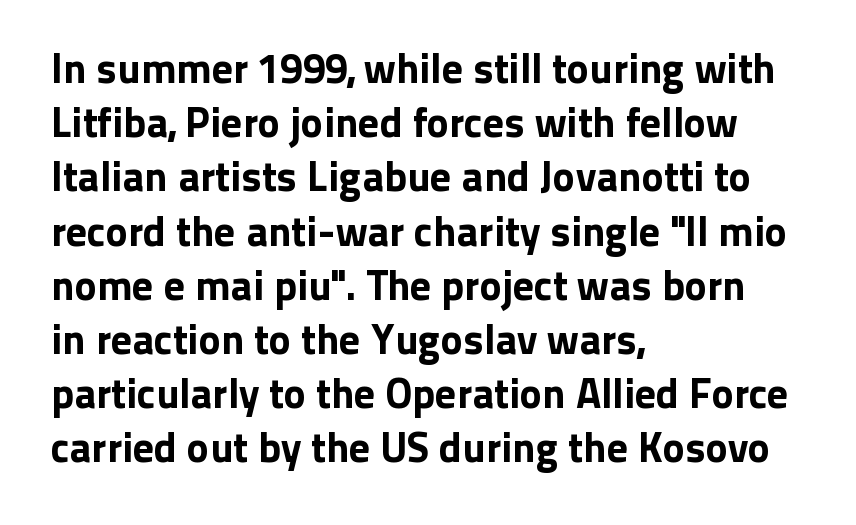
{"serif": "no", "italic": "no", "width": "normal", "stroke_contrast": "low", "x_height": "medium", "monospaced": "no", "underline": "no", "align": "left", "line_spacing": "normal", "line_spacing_ratio": 1.29, "letter_spacing": "normal", "letter_spacing_em": 0.0, "glyph_px": 42}
